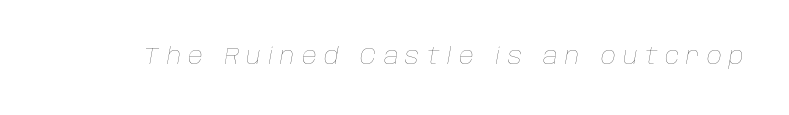
The image shows 23 px text type, italic (leaning right); set unusually wide letter spacing (+0.32 em), not underlined.
